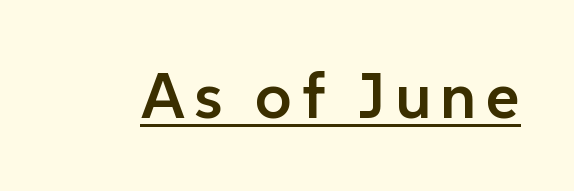
The image shows 65 px semibold sans-serif type, upright; set underlined; low stroke contrast and a medium x-height.
